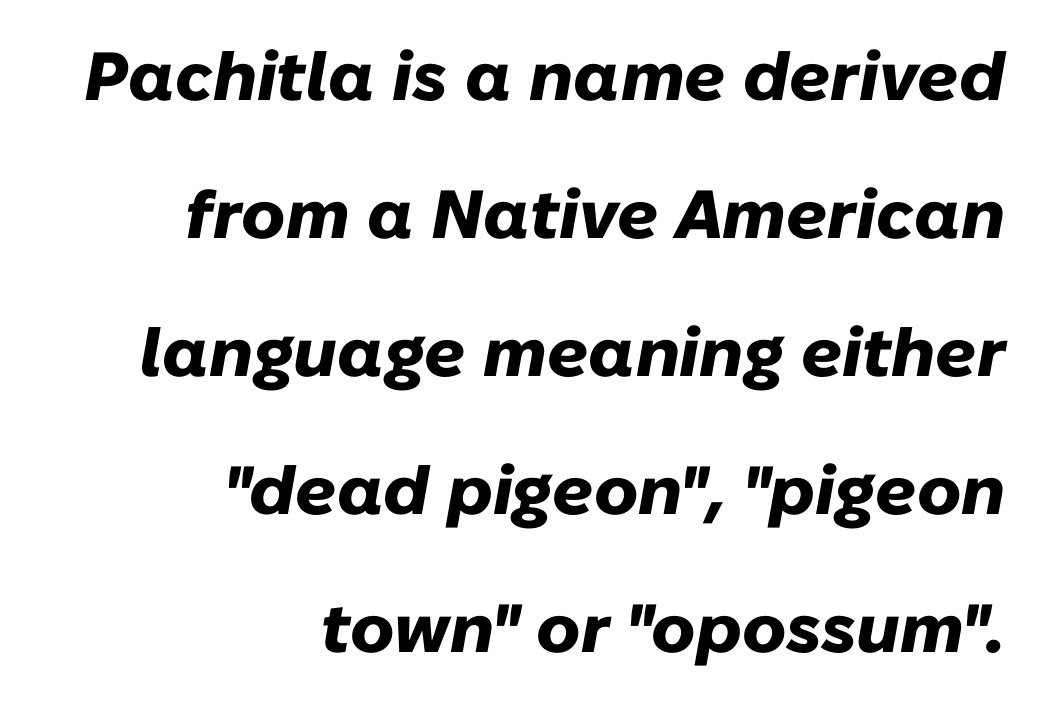
The image shows 68 px heavy type, italic (leaning right); set right-aligned, loose line spacing (2.03x), normal letter spacing, not underlined; low stroke contrast and a medium x-height.
